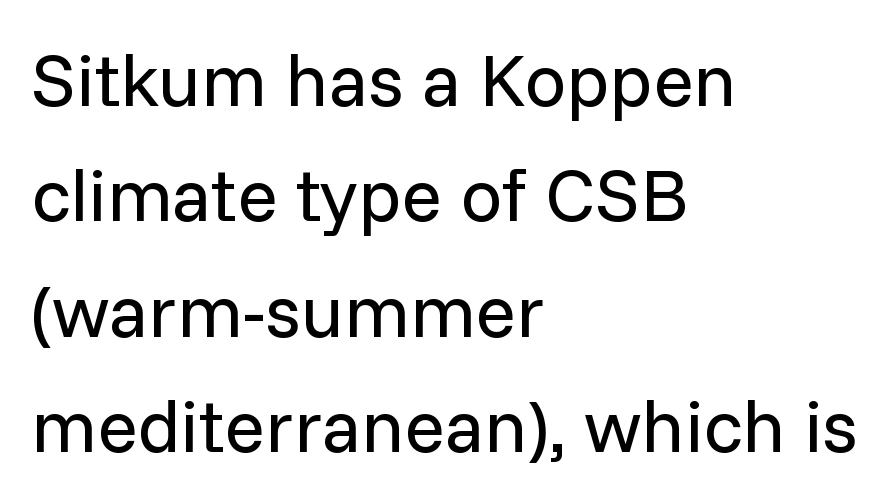
Each word holds together tightly as a unit, with standard inter-letter gaps. Underline: absent. Serifs: no, the terminals of the letterforms are clean. Nope, not italic — everything's standing straight. Line spacing here is normal.
